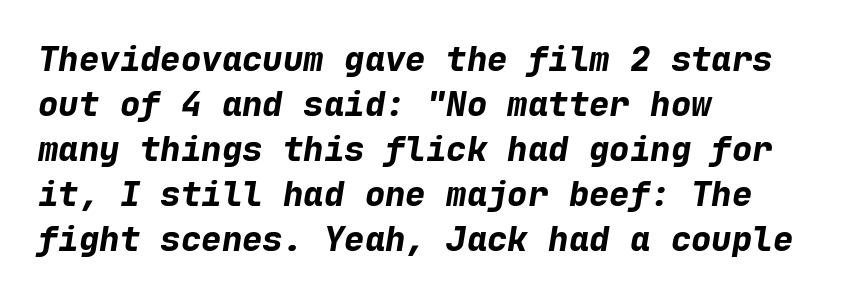
Its strokes are broad and dark, the hallmark of bold type. Casual observation: everything's shoved over to the left. Clear beneath every line of the passage. Fixed-width glyphs throughout — classic coding-font behaviour. Regarding leading, the lines here are spaced in the standard way.
